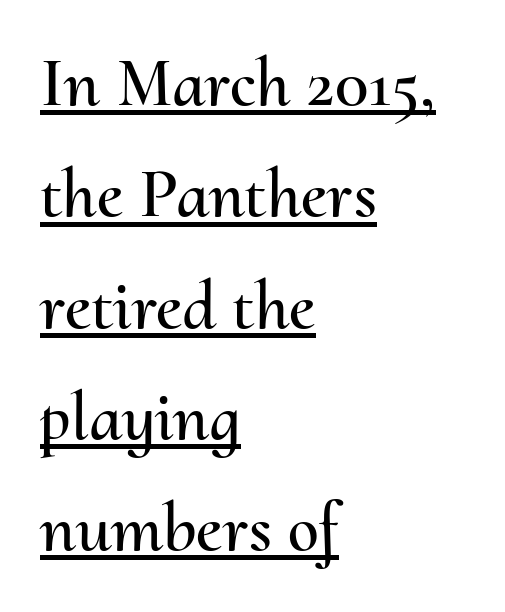
The image shows 70 px text type, upright; set left-aligned, normal line spacing (1.59x), normal letter spacing, underlined; medium stroke contrast and a small x-height.
